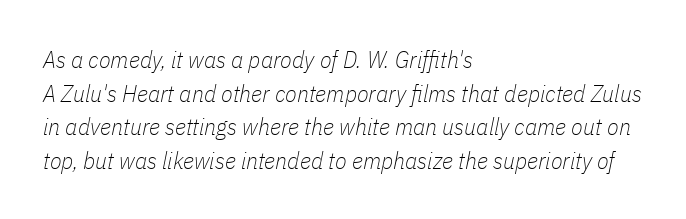
Q: Is the text bold? A: No.
Q: Is the text italic (slanted)? A: Yes, it leans right by about 11 degrees.
Q: Is the text underlined? A: No.
Q: How is the paragraph aligned? A: Left-aligned.
Q: Is the spacing between letters normal or unusually wide? A: Normal.
Q: Is the spacing between lines tight, normal or loose? A: Normal.
